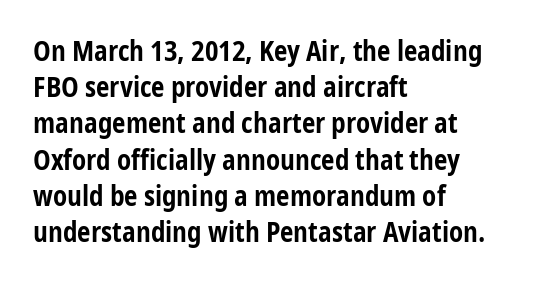
{"italic": "no", "bold": "yes", "underline": "no", "align": "left", "line_spacing": "normal", "line_spacing_ratio": 1.34, "letter_spacing": "normal", "letter_spacing_em": 0.0, "glyph_px": 27}
